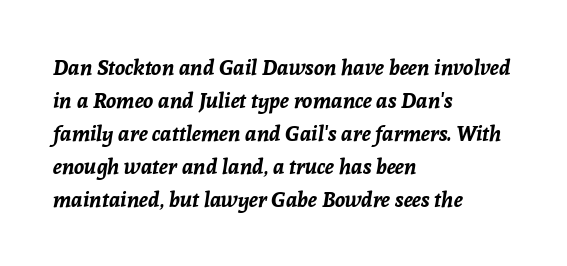
The image shows 21 px bold type, italic (leaning right); set left-aligned, normal line spacing (1.57x), normal letter spacing, not underlined.
